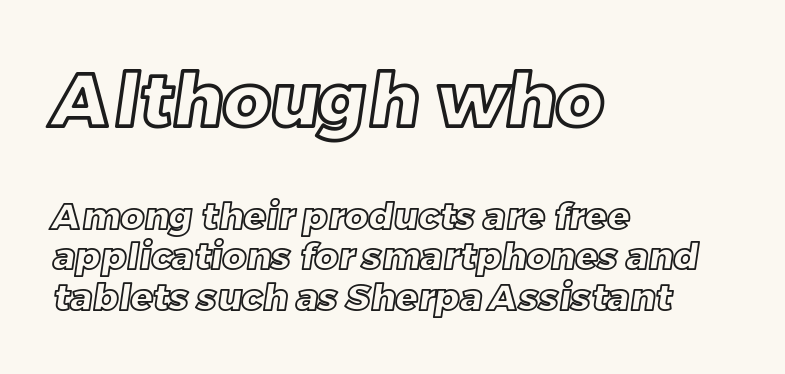
Here the designer chose a conventional face with non-uniform glyph widths. Large over small — that's the arrangement of the two blocks here. Visually the block forms a straight wall on the left and a jagged coastline on the right. Inter-character spacing is left at the font's built-in metrics. Beneath every word, the page is bare. The leading is snug, giving the passage a crowded texture.
